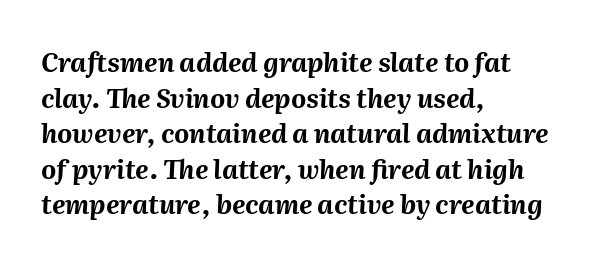
{"italic": "yes", "lean": "right", "slant_degrees": 2, "bold": "yes", "underline": "no", "align": "left", "line_spacing": "normal", "line_spacing_ratio": 1.37, "letter_spacing": "normal", "letter_spacing_em": 0.0, "glyph_px": 26}
